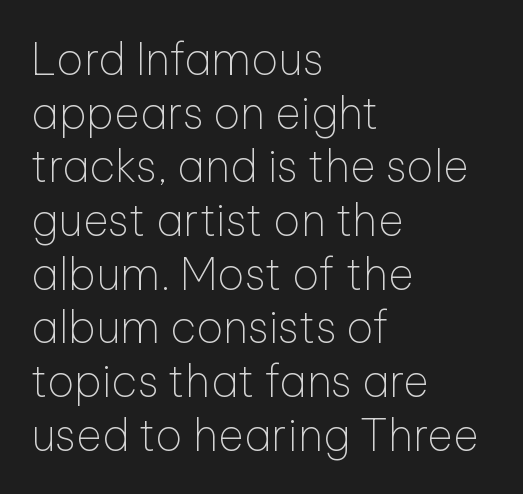
{"serif": "no", "italic": "no", "bold": "no", "weight": "thin", "width": "normal", "stroke_contrast": "low", "x_height": "medium", "monospaced": "no", "underline": "no", "align": "left", "line_spacing_ratio": 1.22, "letter_spacing": "normal", "letter_spacing_em": 0.0, "glyph_px": 44}
